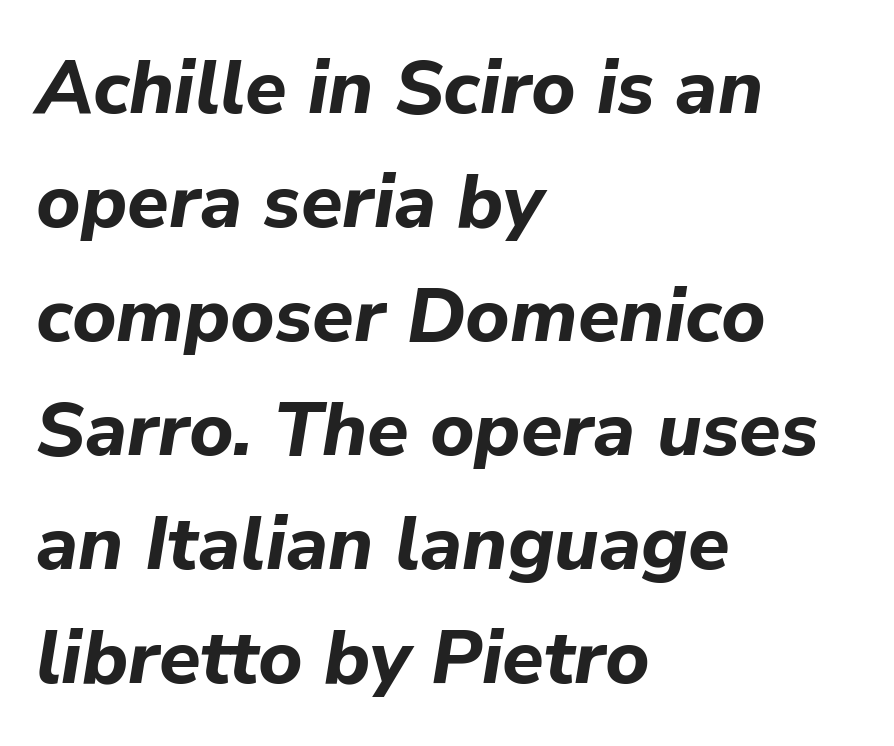
Q: Is the text bold? A: Yes.
Q: Is the text italic (slanted)? A: Yes, it leans right by about 9 degrees.
Q: Is the text underlined? A: No.
Q: How is the paragraph aligned? A: Left-aligned.
Q: Is the spacing between letters normal or unusually wide? A: Normal.
Q: Is the spacing between lines tight, normal or loose? A: Normal.
Q: Width (condensed, normal, or wide)? A: Normal.
Q: Stroke contrast? A: Low.
Q: x-height? A: Medium.
Q: Monospaced? A: No.
